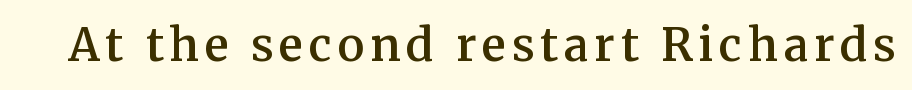
The face used here is proportionally spaced, like ordinary book or web type. Yep, those are serifs on the letters. Weight: semibold (demi). Rule under the text: the space is simply empty. No italicization has been applied; the sample stays upright.
